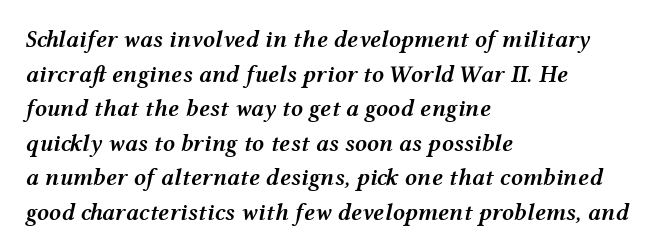
Q: Is the text bold? A: Semi-bold.
Q: Is the text italic (slanted)? A: Yes, it leans right by about 12 degrees.
Q: Is the text underlined? A: No.
Q: How is the paragraph aligned? A: Left-aligned.
Q: Is the spacing between letters normal or unusually wide? A: Normal.
Q: Is the spacing between lines tight, normal or loose? A: Normal.
